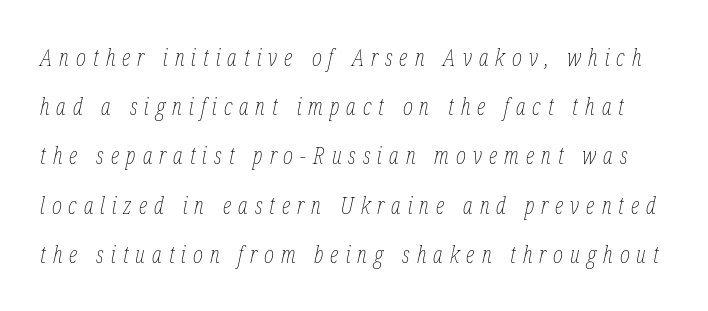
{"italic": "yes", "lean": "right", "slant_degrees": 12, "bold": "no", "underline": "no", "line_spacing": "loose", "line_spacing_ratio": 2.05, "letter_spacing": "wide", "letter_spacing_em": 0.29, "glyph_px": 24}
